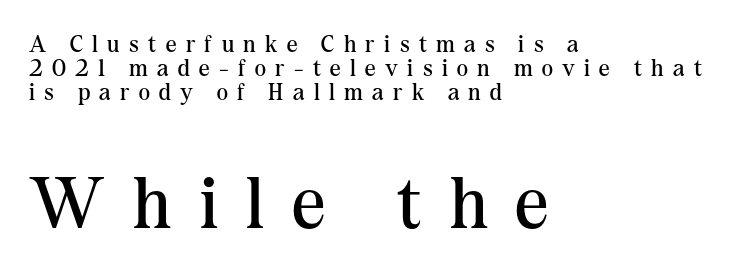
{"serif": "yes", "italic": "no", "bold": "no", "weight": "regular", "width": "normal", "stroke_contrast": "medium", "x_height": "medium", "monospaced": "no", "underline": "no", "align": "left", "line_spacing": "tight", "line_spacing_ratio": 1.01, "letter_spacing": "wide", "letter_spacing_em": 0.39, "larger_block": "second", "size_ratio": 3.04, "glyph_px": 73}
